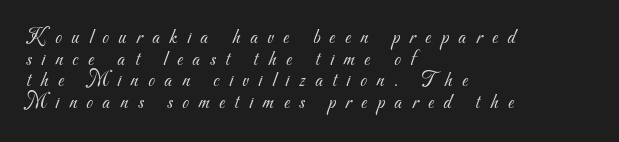
Cramped leading. Stems and bowls with no extra thickness — not bold. Does extra space separate the letters? Yes, quite a lot of it. This rendering uses left alignment, leaving the right contour irregular. Has an underline been added? It has not.
